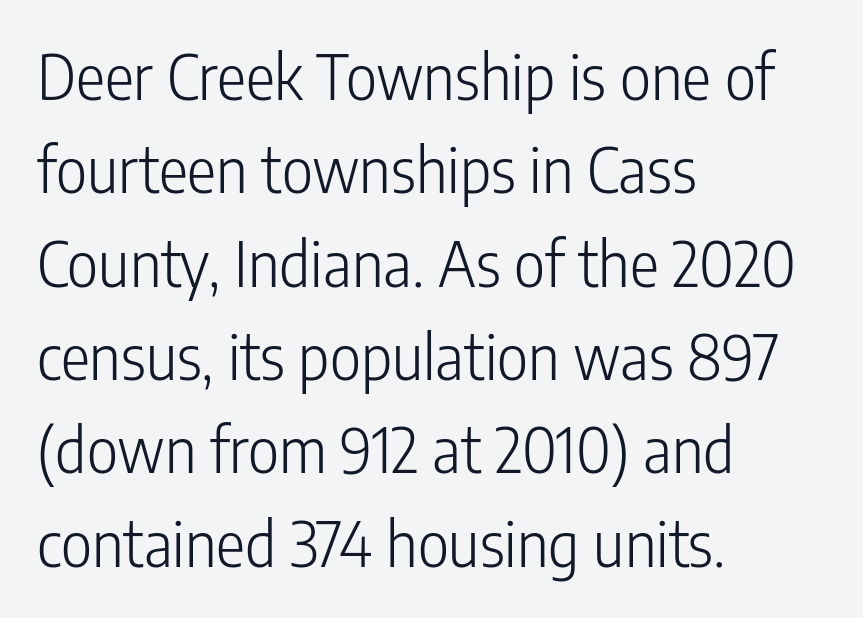
{"serif": "no", "italic": "no", "bold": "no", "weight": "light", "width": "condensed", "stroke_contrast": "low", "x_height": "medium", "monospaced": "no", "underline": "no", "align": "left", "line_spacing": "normal", "line_spacing_ratio": 1.53, "letter_spacing": "normal", "letter_spacing_em": 0.0, "glyph_px": 61}
